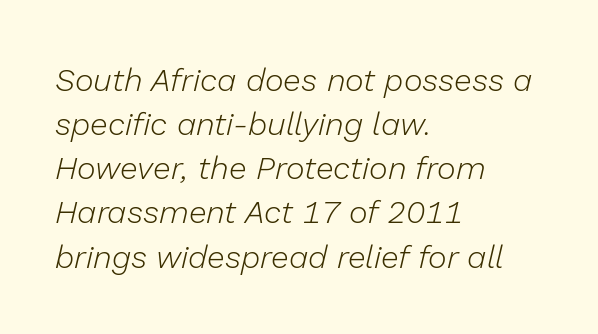
{"italic": "yes", "lean": "right", "slant_degrees": 13, "bold": "no", "weight": "light", "width": "normal", "stroke_contrast": "low", "x_height": "medium", "monospaced": "no", "underline": "no", "align": "left", "line_spacing": "normal", "line_spacing_ratio": 1.38, "letter_spacing": "normal", "letter_spacing_em": 0.0, "glyph_px": 32}
